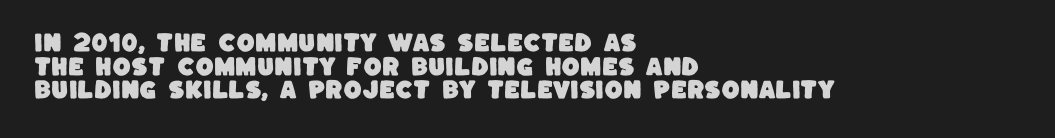
{"underline": "no", "align": "left", "line_spacing": "tight", "line_spacing_ratio": 1.13, "letter_spacing": "normal", "letter_spacing_em": 0.0, "glyph_px": 21}
